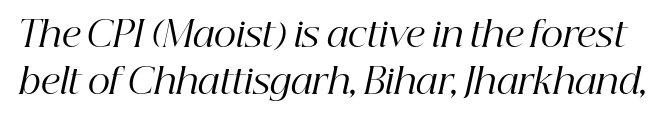
Spacing verdict: proportional, widths tailored to each character. Spacing between characters is what you'd get straight out of the box. These glyphs show unthickened strokes, regular width or finer. The passage shown is typeset with a serif family. Has an underline been added? It has not. This sample keeps an unexceptional amount of space between lines.
